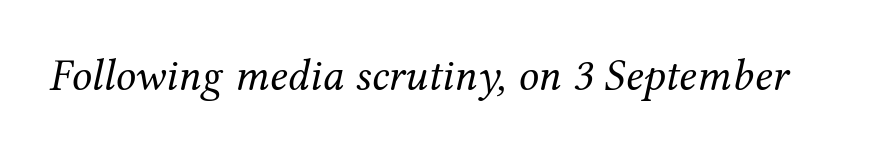
Q: Is the text bold? A: No.
Q: Is the text italic (slanted)? A: Yes, it leans right by about 12 degrees.
Q: Is the typeface a serif or a sans-serif typeface? A: Serif.
Q: Is the text underlined? A: No.
Q: Is the spacing between letters normal or unusually wide? A: Normal.
Q: Width (condensed, normal, or wide)? A: Normal.
Q: Stroke contrast? A: Medium.
Q: x-height? A: Medium.
Q: Monospaced? A: No.
